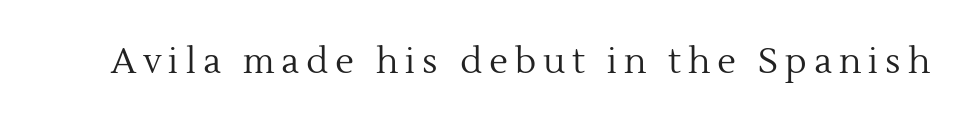
The image shows 35 px regular-weight serif type, upright; set unusually wide letter spacing (+0.2 em), not underlined; a medium x-height.
